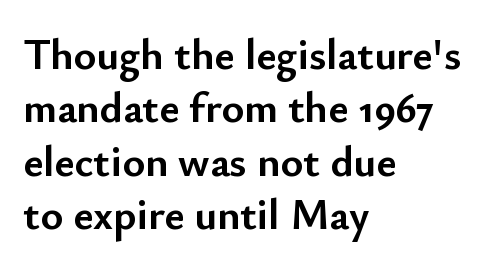
{"serif": "no", "italic": "no", "bold": "yes", "weight": "semibold", "width": "normal", "stroke_contrast": "low", "x_height": "small", "monospaced": "no", "underline": "no", "align": "left", "line_spacing_ratio": 1.24, "letter_spacing": "normal", "letter_spacing_em": 0.0, "glyph_px": 43}
